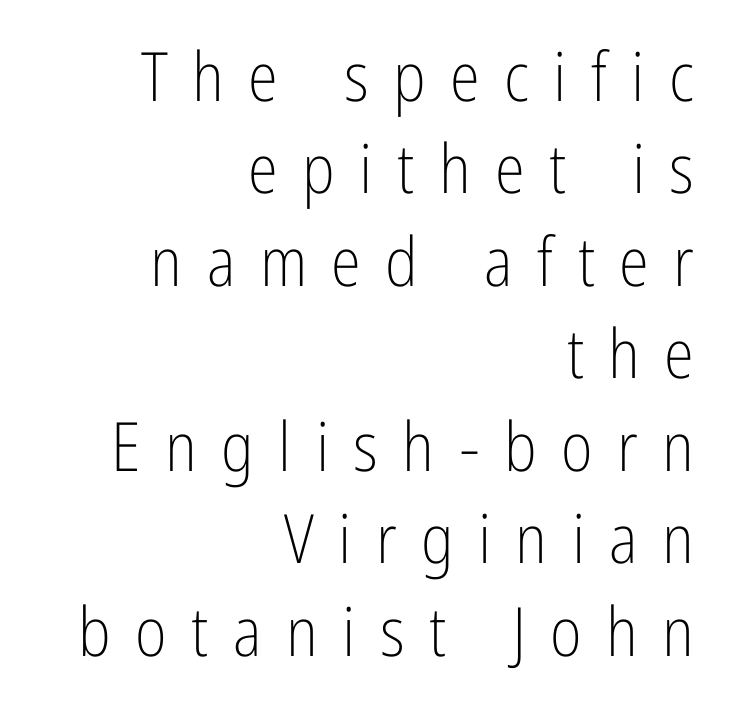
{"serif": "no", "italic": "no", "bold": "no", "weight": "light", "width": "condensed", "stroke_contrast": "low", "x_height": "medium", "monospaced": "no", "underline": "no", "align": "right", "line_spacing": "normal", "line_spacing_ratio": 1.36, "letter_spacing": "wide", "letter_spacing_em": 0.36, "glyph_px": 68}
